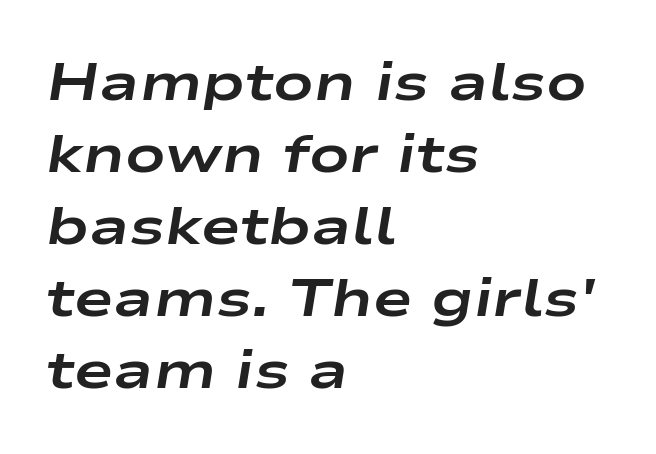
A typesetter would call this leading conventional body-copy spacing. The setting favours the left margin, as ordinary paragraphs usually do. Would a proofreader flag this as italicized? Yes. Bare-footed words on every line.
